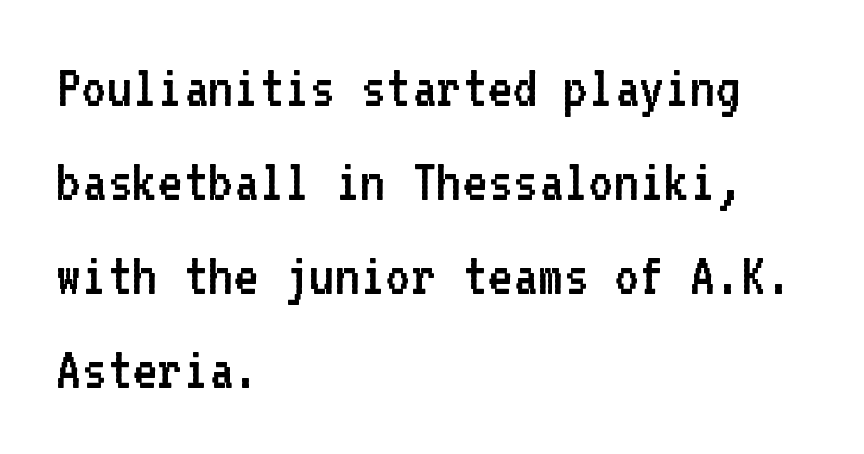
The image shows 61 px regular-weight sans-serif type, upright, monospaced; set left-aligned, normal line spacing (1.54x), normal letter spacing, not underlined; low stroke contrast and a medium x-height.
